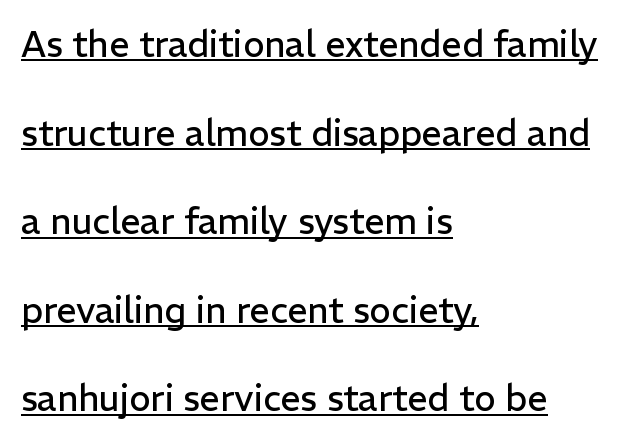
Q: Is the text bold? A: No.
Q: Is the text italic (slanted)? A: No, it is upright.
Q: Is the typeface a serif or a sans-serif typeface? A: Sans-serif.
Q: Is the text underlined? A: Yes.
Q: How is the paragraph aligned? A: Left-aligned.
Q: Is the spacing between letters normal or unusually wide? A: Normal.
Q: Is the spacing between lines tight, normal or loose? A: Loose.
Q: Width (condensed, normal, or wide)? A: Normal.
Q: Stroke contrast? A: Low.
Q: x-height? A: Medium.
Q: Monospaced? A: No.
